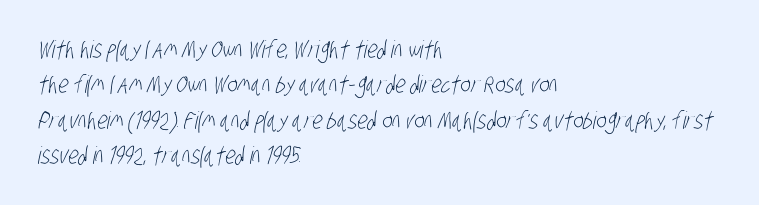
The image shows 24 px text type; set left-aligned, normal line spacing (1.47x), normal letter spacing, not underlined.
